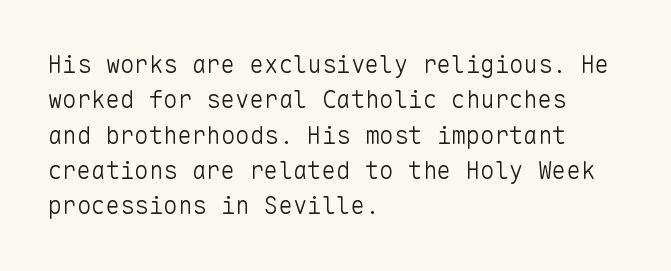
The image shows 24 px text type, upright; set left-aligned, normal line spacing (1.47x), normal letter spacing, not underlined.
